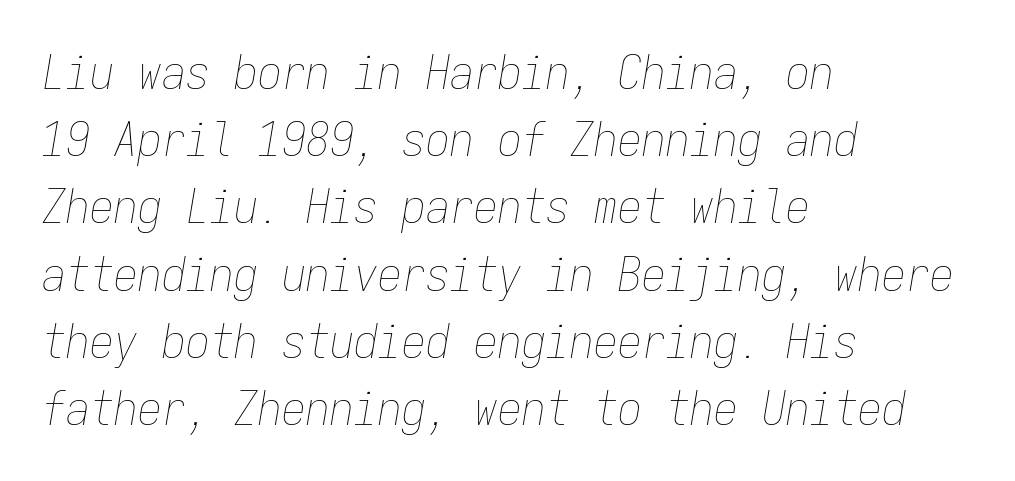
Q: Is the text bold? A: No.
Q: Is the text italic (slanted)? A: Yes, it leans right by about 9 degrees.
Q: Is the text underlined? A: No.
Q: How is the paragraph aligned? A: Left-aligned.
Q: Is the spacing between letters normal or unusually wide? A: Normal.
Q: Is the spacing between lines tight, normal or loose? A: Normal.
Q: Width (condensed, normal, or wide)? A: Condensed.
Q: Stroke contrast? A: Low.
Q: x-height? A: Medium.
Q: Monospaced? A: Yes.
